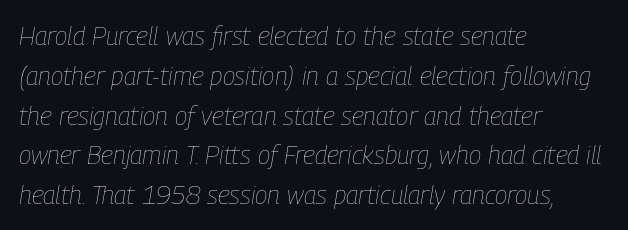
The image shows 26 px text type, italic (leaning right); set left-aligned, normal line spacing (1.53x), normal letter spacing, not underlined.
